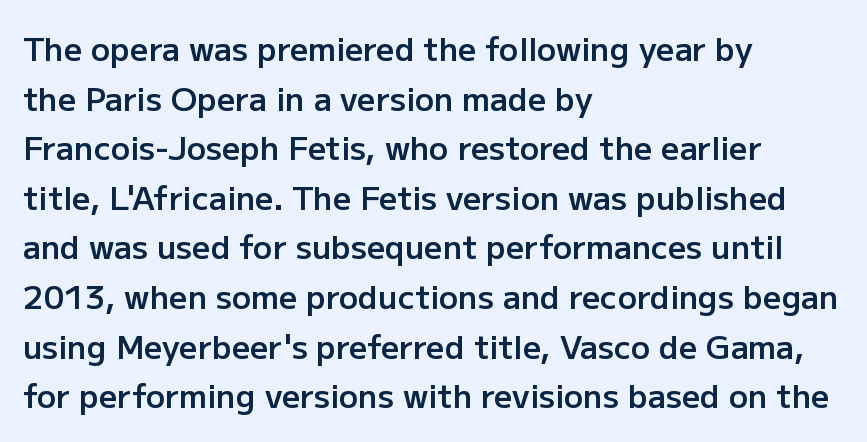
Q: Is the text bold? A: Semi-bold.
Q: Is the text italic (slanted)? A: No, it is upright.
Q: Is the typeface a serif or a sans-serif typeface? A: Sans-serif.
Q: Is the text underlined? A: No.
Q: How is the paragraph aligned? A: Left-aligned.
Q: Is the spacing between letters normal or unusually wide? A: Normal.
Q: Is the spacing between lines tight, normal or loose? A: Normal.
Q: Width (condensed, normal, or wide)? A: Normal.
Q: Stroke contrast? A: Low.
Q: x-height? A: Medium.
Q: Monospaced? A: No.
